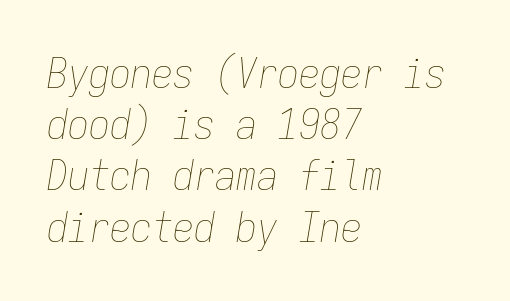
{"italic": "yes", "lean": "right", "slant_degrees": 9, "bold": "no", "weight": "thin", "width": "condensed", "stroke_contrast": "low", "x_height": "medium", "monospaced": "yes", "underline": "no", "align": "left", "line_spacing_ratio": 1.22, "letter_spacing": "normal", "letter_spacing_em": 0.0, "glyph_px": 42}
